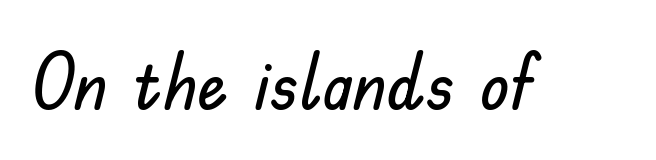
The passage shown is typeset with a sans-serif family. Is this a fixed-width face? No — the glyphs have proportional, varying widths. Rule under the text: the space is simply empty.
